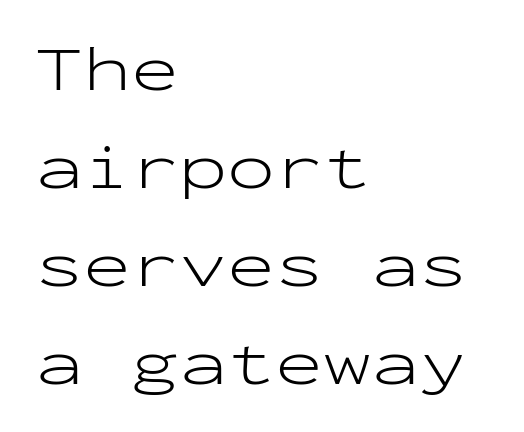
Q: Is the text bold? A: No.
Q: Is the text italic (slanted)? A: No, it is upright.
Q: Is the typeface a serif or a sans-serif typeface? A: Sans-serif.
Q: Is the text underlined? A: No.
Q: How is the paragraph aligned? A: Left-aligned.
Q: Is the spacing between letters normal or unusually wide? A: Normal.
Q: Is the spacing between lines tight, normal or loose? A: Normal.
Q: Width (condensed, normal, or wide)? A: Wide.
Q: Stroke contrast? A: Low.
Q: x-height? A: Medium.
Q: Monospaced? A: Yes.
